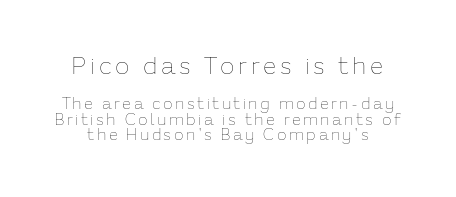
Q: Is the text bold? A: No.
Q: Is the text italic (slanted)? A: No, it is upright.
Q: Is the text underlined? A: No.
Q: Is the spacing between lines tight, normal or loose? A: Tight.
Q: Which block of text is set in a larger size, the first (top) or the second (bottom)? A: The first (top) one.
